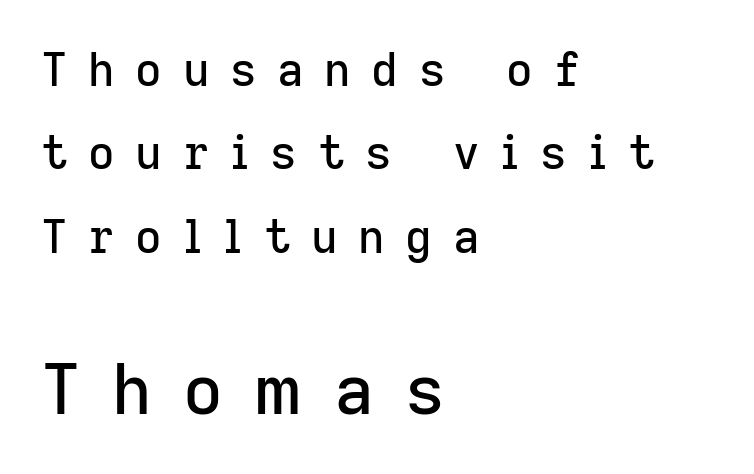
Q: Is the text italic (slanted)? A: No, it is upright.
Q: Is the typeface a serif or a sans-serif typeface? A: Sans-serif.
Q: Is the text underlined? A: No.
Q: How is the paragraph aligned? A: Left-aligned.
Q: Is the spacing between letters normal or unusually wide? A: Unusually wide.
Q: Which block of text is set in a larger size, the first (top) or the second (bottom)? A: The second (bottom) one.
Q: Width (condensed, normal, or wide)? A: Normal.
Q: Stroke contrast? A: Low.
Q: x-height? A: Medium.
Q: Monospaced? A: No.
